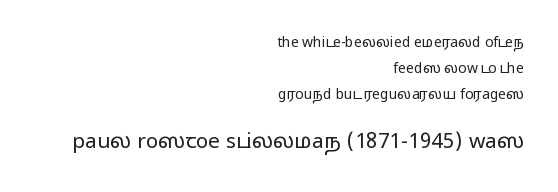
Underline: absent. Tracking value appears to be zero — textbook default spacing. Heft: none added — not bold. Size hierarchy here favors the trailing block over the leading one. A typesetter would mark this as roman, not italic. Is the block centered? No — it sits flush against the right margin.
